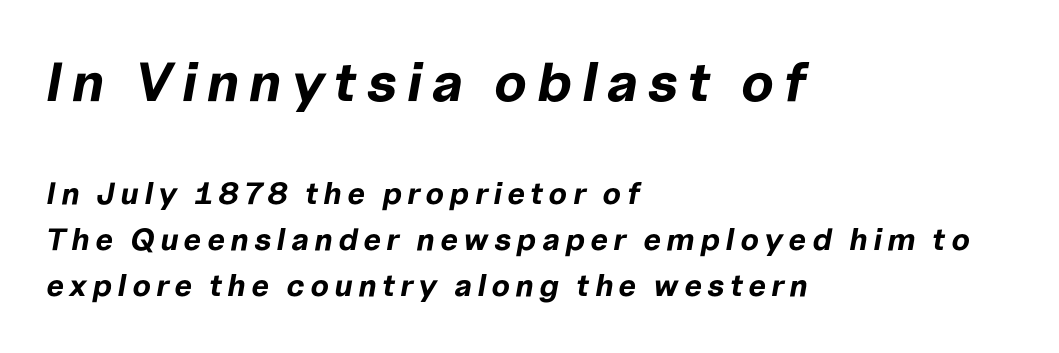
The image shows 55 px bold type, italic (leaning right); set left-aligned, normal line spacing (1.49x), not underlined; the first (top) block is 1.77x larger; low stroke contrast and a medium x-height.
